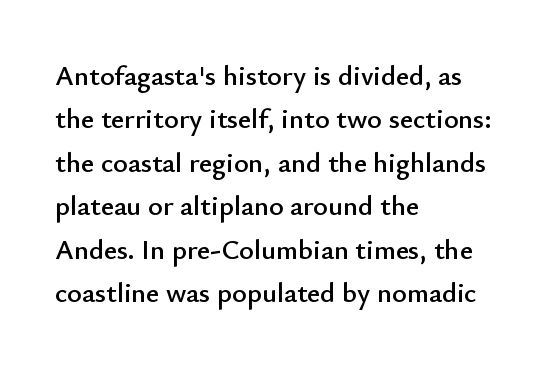
Normally led — the rows are evenly, conventionally spaced. Spacing between characters is what you'd get straight out of the box. The ragged edge is on the right, which tells us the setting is flush left. Note the varied advance widths — an 'i' is clearly narrower than an 'm'. Quick note: underline off. In terms of letterform style, serifs are entirely absent.
